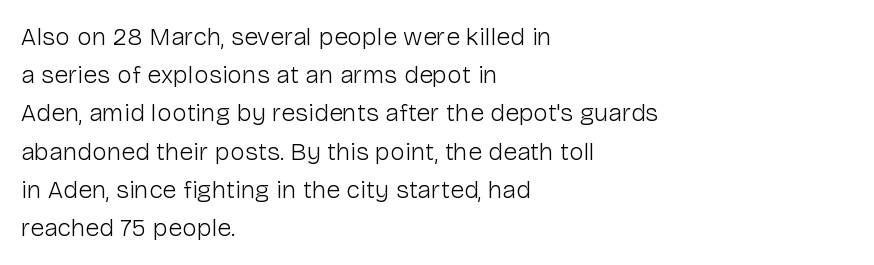
The image shows 25 px text type, upright; set left-aligned, normal line spacing (1.53x), normal letter spacing, not underlined.
